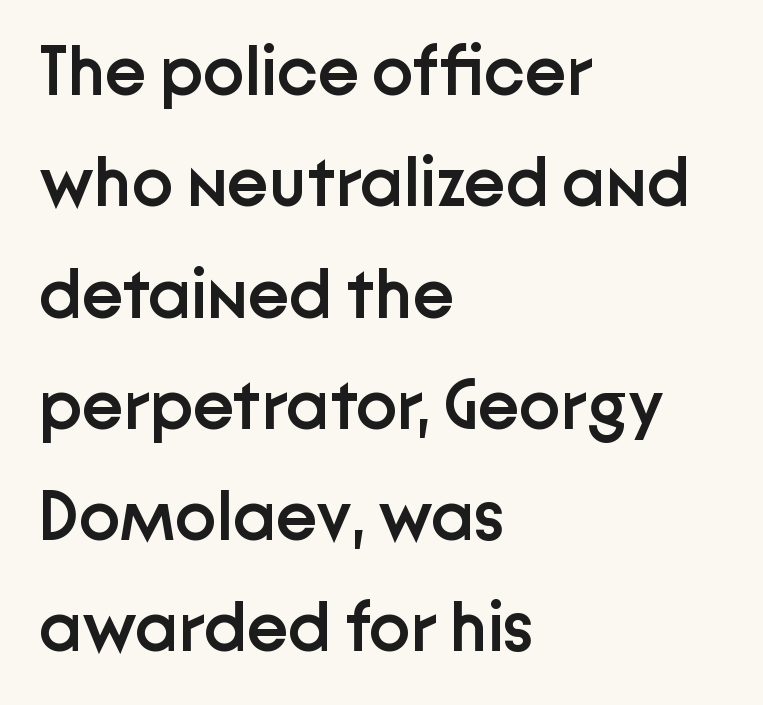
The image shows 70 px semibold sans-serif type, upright; set left-aligned, normal line spacing (1.59x), normal letter spacing, not underlined; low stroke contrast and a medium x-height.
